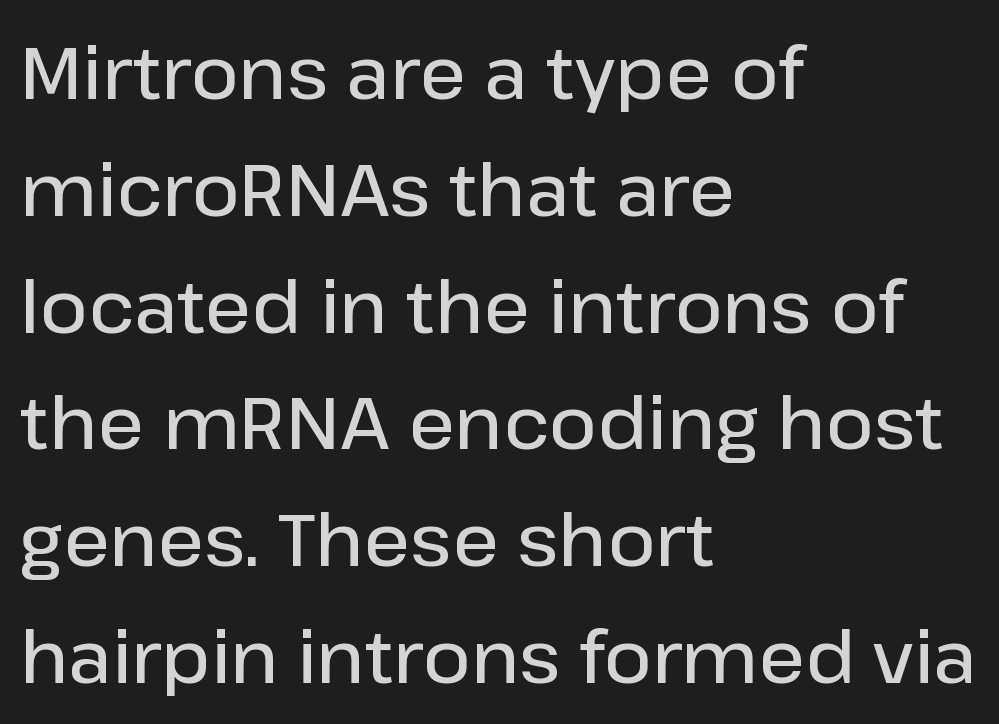
{"serif": "no", "italic": "no", "bold": "semi", "weight": "semibold", "width": "normal", "stroke_contrast": "low", "x_height": "medium", "monospaced": "no", "underline": "no", "align": "left", "line_spacing": "normal", "line_spacing_ratio": 1.6, "letter_spacing": "normal", "letter_spacing_em": 0.0, "glyph_px": 73}
